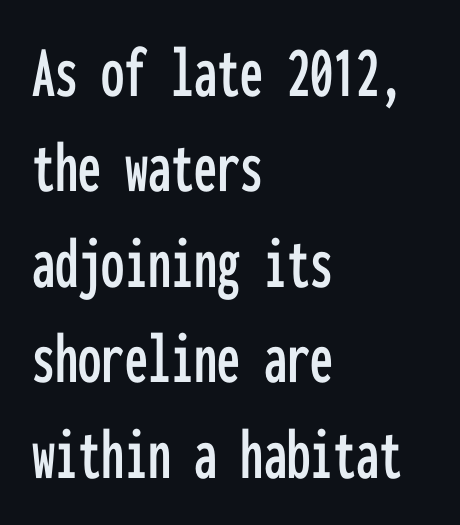
{"serif": "no", "italic": "no", "width": "condensed", "stroke_contrast": "low", "x_height": "medium", "monospaced": "yes", "underline": "no", "align": "left", "line_spacing": "normal", "line_spacing_ratio": 1.29, "letter_spacing": "normal", "letter_spacing_em": 0.0, "glyph_px": 74}
